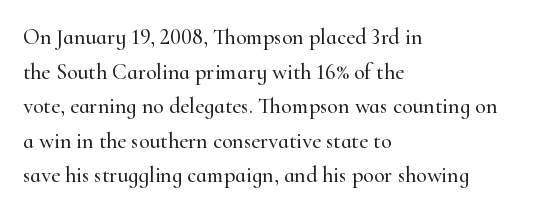
{"italic": "no", "underline": "no", "align": "left", "line_spacing": "normal", "line_spacing_ratio": 1.57, "letter_spacing": "normal", "letter_spacing_em": 0.0, "glyph_px": 22}
